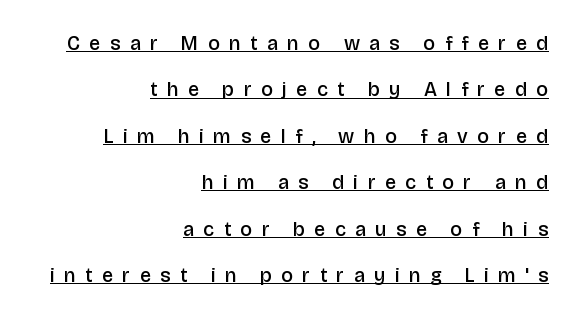
Q: Is the text bold? A: Semi-bold.
Q: Is the text italic (slanted)? A: No, it is upright.
Q: Is the text underlined? A: Yes.
Q: How is the paragraph aligned? A: Right-aligned.
Q: Is the spacing between letters normal or unusually wide? A: Unusually wide.
Q: Is the spacing between lines tight, normal or loose? A: Loose.
